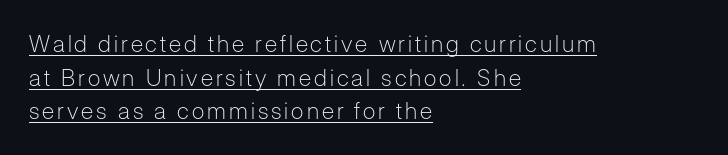
A roman cut, with each character standing at attention. The designer left line spacing at the default. If you drew a ruler down the left edge, every line would touch it. Each stroke keeps to a modest, everyday thickness or less. Students, observe the line beneath the letters — that is underlining.
